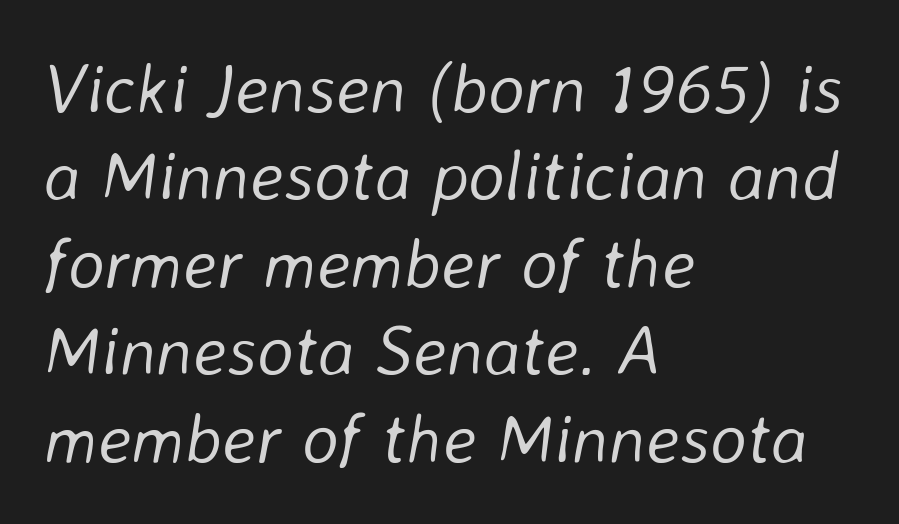
Q: Is the text bold? A: No.
Q: Is the text italic (slanted)? A: Yes, it leans right by about 8 degrees.
Q: Is the text underlined? A: No.
Q: How is the paragraph aligned? A: Left-aligned.
Q: Is the spacing between letters normal or unusually wide? A: Normal.
Q: Is the spacing between lines tight, normal or loose? A: Normal.
Q: Width (condensed, normal, or wide)? A: Normal.
Q: Stroke contrast? A: Low.
Q: x-height? A: Medium.
Q: Monospaced? A: No.
